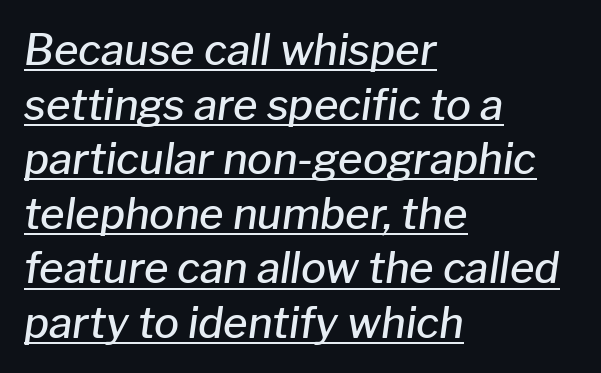
Q: Is the text bold? A: Semi-bold.
Q: Is the text italic (slanted)? A: Yes, it leans right by about 8 degrees.
Q: Is the text underlined? A: Yes.
Q: How is the paragraph aligned? A: Left-aligned.
Q: Is the spacing between letters normal or unusually wide? A: Normal.
Q: Is the spacing between lines tight, normal or loose? A: Normal.
Q: Width (condensed, normal, or wide)? A: Normal.
Q: Stroke contrast? A: Low.
Q: x-height? A: Medium.
Q: Monospaced? A: No.
